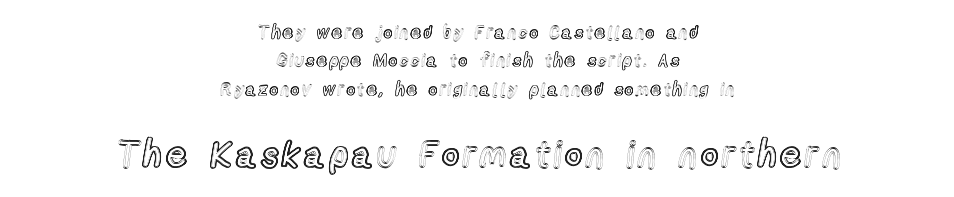
The image shows 36 px condensed type; set centered, normal line spacing (1.57x), not underlined; the second (bottom) block is 2.0x larger; a medium x-height.
